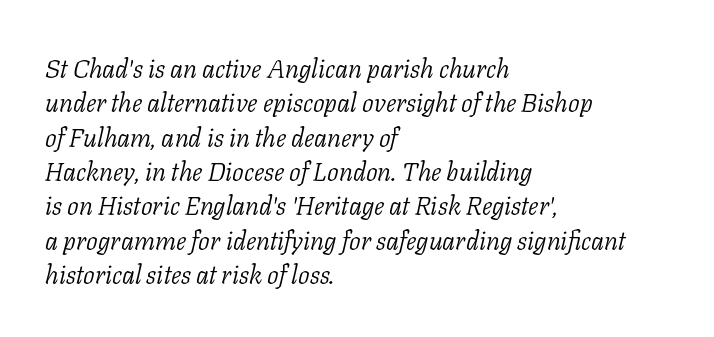
{"italic": "yes", "lean": "right", "slant_degrees": 11, "bold": "no", "underline": "no", "align": "left", "line_spacing": "normal", "line_spacing_ratio": 1.32, "letter_spacing": "normal", "letter_spacing_em": 0.0, "glyph_px": 26}
